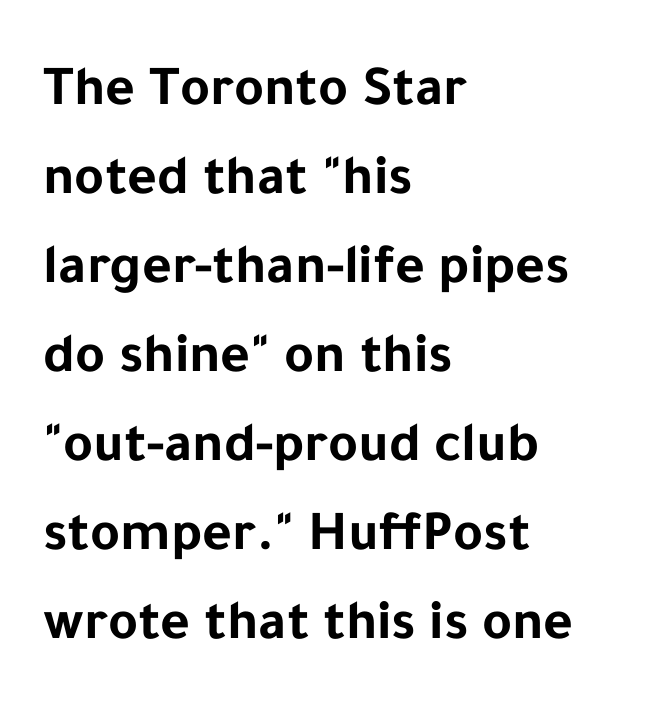
The image shows 57 px bold sans-serif type, upright; set left-aligned, normal line spacing (1.56x), normal letter spacing, not underlined; low stroke contrast and a medium x-height.
